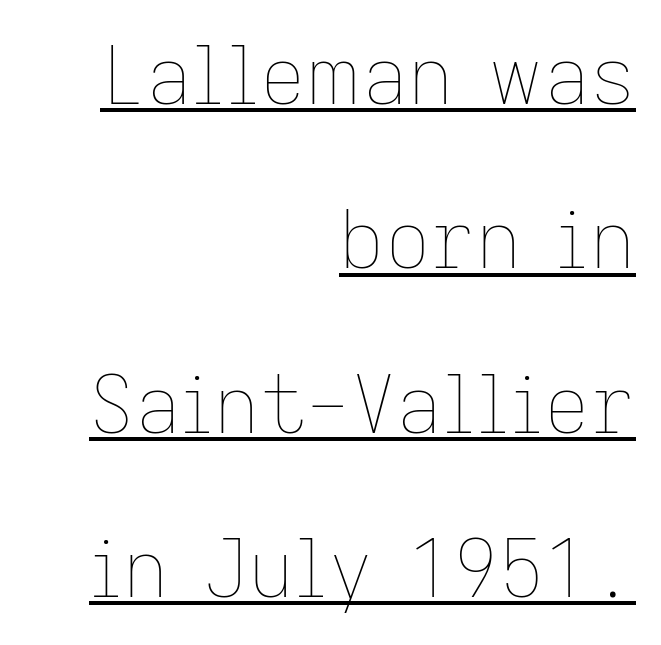
The image shows 79 px thin type, upright; set right-aligned, loose line spacing (2.08x), normal letter spacing, underlined; low stroke contrast and a medium x-height.
